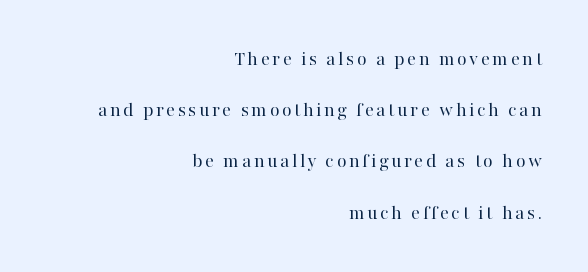
The lines are spread far apart with generous leading. The lines in this sample share a right terminus and differ only in where they begin. Heaviness? Minimal to ordinary, like unemphasized prose. Glance below the letters and you will spot only blank space. If you drew a line through each stem, it would be perfectly vertical.
